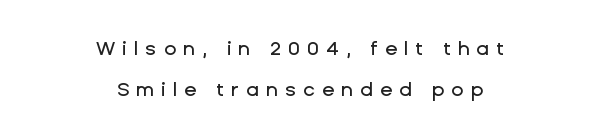
The image shows 20 px text type, upright; set centered, loose line spacing (2.04x), unusually wide letter spacing (+0.35 em), not underlined.
